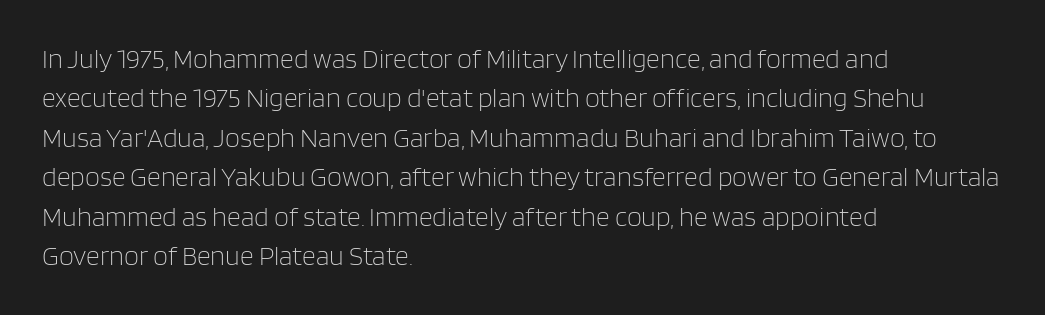
The image shows 27 px text type, upright; set left-aligned, normal line spacing (1.46x), normal letter spacing, not underlined.
